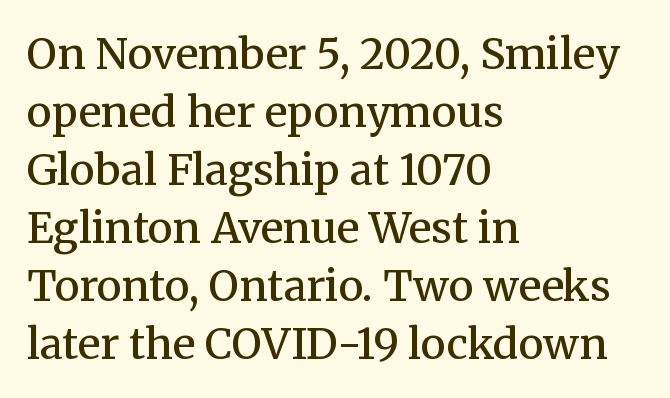
Look at the stroke-to-counter ratio: somewhat heavy, a semibold. Line beginnings align vertically; line endings do not. The tracking reads as untouched default to a designer's eye. A typesetter would call this proportional, since set widths differ per character.
